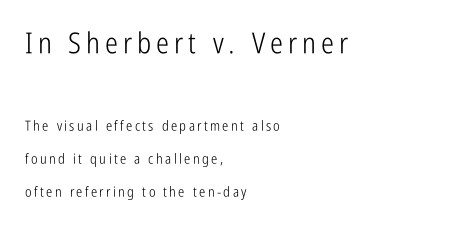
The typesetting does not lean heavy: it is not bold. Note the varied advance widths — an 'i' is clearly narrower than an 'm'. The leading is generous, giving the passage an open texture. Each line starts at the same left margin while the right side varies.
